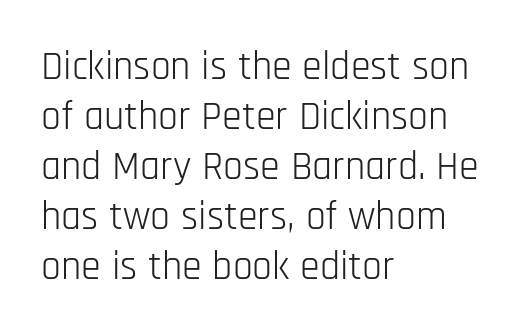
Words appear dense and cohesive because spacing is normal. Clear beneath every line of the passage. Character widths vary here, with narrow letters taking less room than wide ones. Note: no serifs on the glyphs. Students, observe: this is what conventionally led text looks like.
